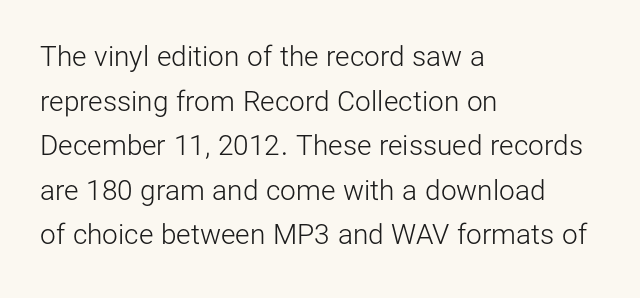
One glance says typical: line gaps are just what's usual. Layout note: lines flush left. I'd call this a sans setting — the letters go barefoot. Check the space under the baseline: it is left empty.
